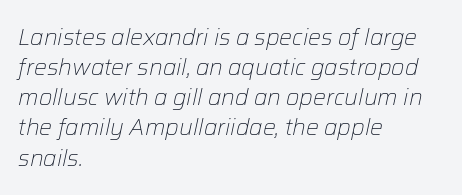
{"italic": "yes", "lean": "right", "slant_degrees": 12, "bold": "no", "underline": "no", "align": "left", "line_spacing": "normal", "line_spacing_ratio": 1.31, "letter_spacing": "normal", "letter_spacing_em": 0.0, "glyph_px": 23}
